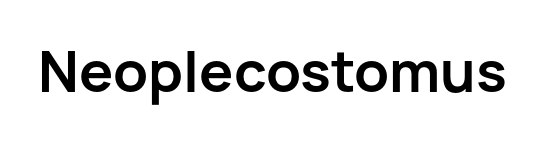
Q: Is the text bold? A: Yes.
Q: Is the text italic (slanted)? A: No, it is upright.
Q: Is the typeface a serif or a sans-serif typeface? A: Sans-serif.
Q: Is the text underlined? A: No.
Q: Is the spacing between letters normal or unusually wide? A: Normal.
Q: Width (condensed, normal, or wide)? A: Normal.
Q: Stroke contrast? A: Low.
Q: x-height? A: Medium.
Q: Monospaced? A: No.
